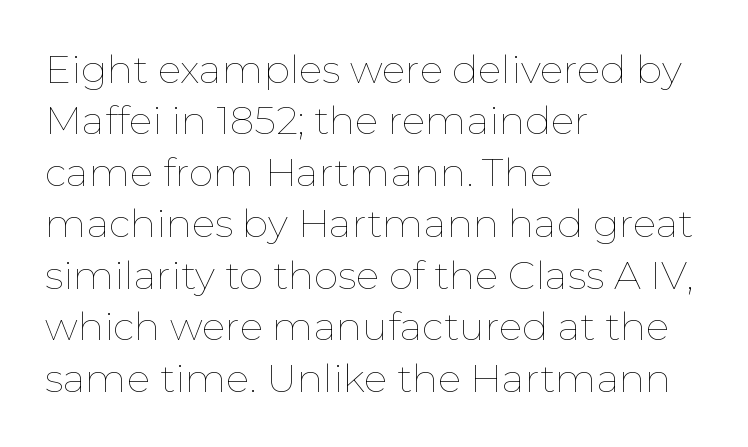
Does the lettering tilt? It doesn't — this is upright. Note the varied advance widths — an 'i' is clearly narrower than an 'm'. Honestly, the letter spacing is just normal — you wouldn't notice it. The paragraph has a hard left edge and a soft right edge. These lines sit exactly where default settings would place them. The string is rendered with underlining switched off.
